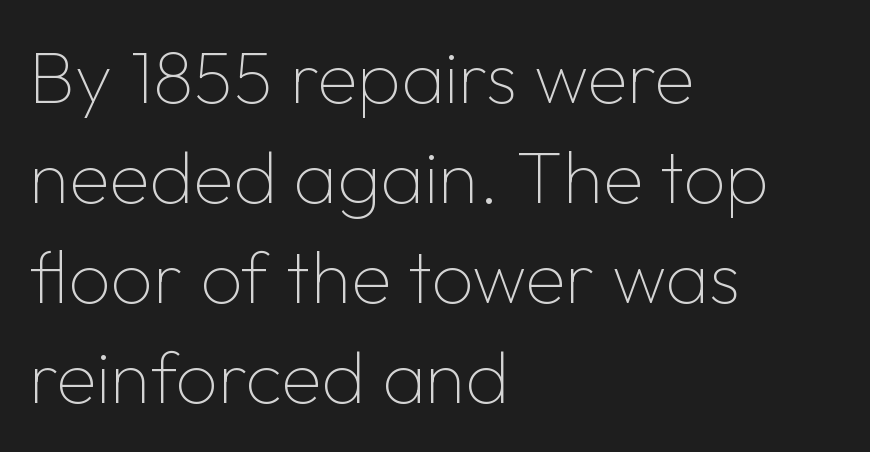
{"serif": "no", "italic": "no", "bold": "no", "weight": "thin", "width": "normal", "stroke_contrast": "low", "x_height": "medium", "monospaced": "no", "underline": "no", "align": "left", "line_spacing": "normal", "line_spacing_ratio": 1.35, "letter_spacing": "normal", "letter_spacing_em": 0.0, "glyph_px": 74}
